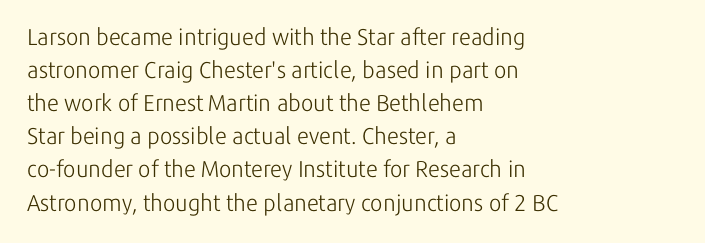
The image shows 23 px text type, upright; set left-aligned, normal line spacing (1.44x), normal letter spacing, not underlined.
